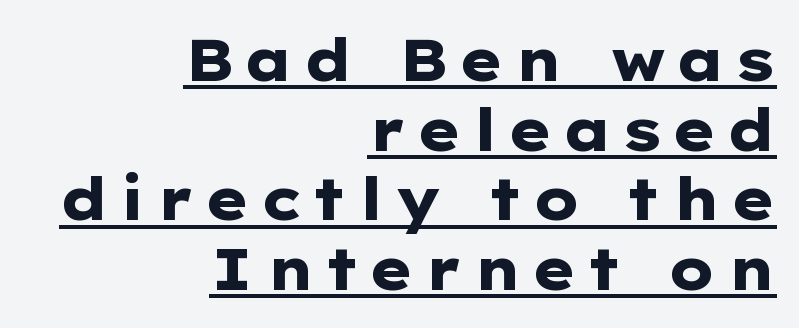
The image shows 58 px heavy, wide sans-serif type, upright; set right-aligned, line spacing 1.2x, underlined; low stroke contrast and a medium x-height.
